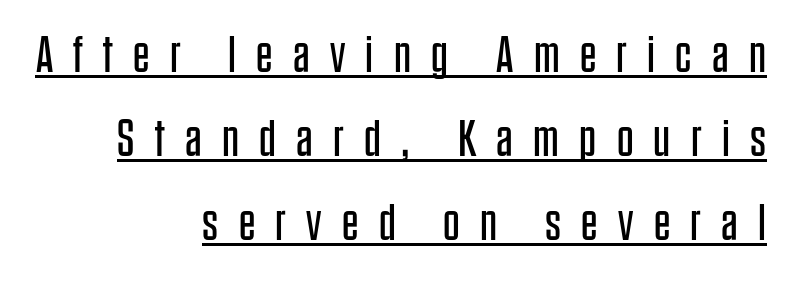
Q: Is the text bold? A: No.
Q: Is the text italic (slanted)? A: No, it is upright.
Q: Is the typeface a serif or a sans-serif typeface? A: Sans-serif.
Q: Is the text underlined? A: Yes.
Q: How is the paragraph aligned? A: Right-aligned.
Q: Is the spacing between letters normal or unusually wide? A: Unusually wide.
Q: Is the spacing between lines tight, normal or loose? A: Normal.
Q: Width (condensed, normal, or wide)? A: Condensed.
Q: Stroke contrast? A: Low.
Q: x-height? A: Large.
Q: Monospaced? A: No.
